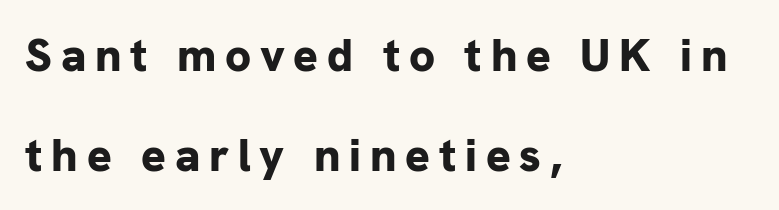
The image shows 46 px bold sans-serif type, upright; set left-aligned, loose line spacing (2.17x), not underlined; low stroke contrast and a medium x-height.
